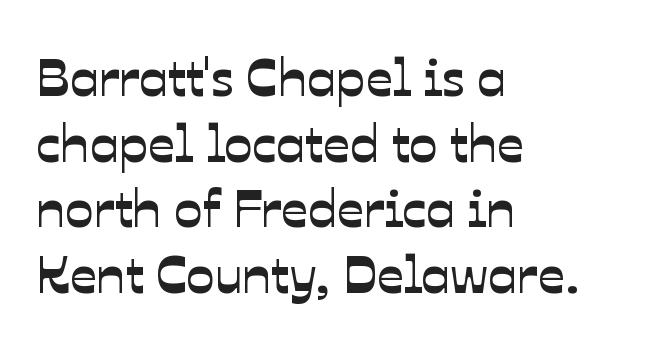
What kind of face is this? One without serifs — a sans. Layout note: lines flush left. The strip under each line holds only bare page. Honestly, the letter spacing is just normal — you wouldn't notice it.
